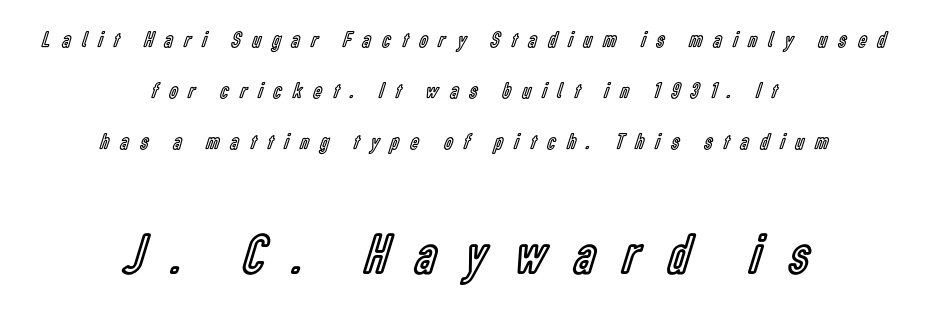
Q: Is the text italic (slanted)? A: Yes.
Q: Is the text underlined? A: No.
Q: How is the paragraph aligned? A: Centered.
Q: Is the spacing between letters normal or unusually wide? A: Unusually wide.
Q: Is the spacing between lines tight, normal or loose? A: Loose.
Q: Which block of text is set in a larger size, the first (top) or the second (bottom)? A: The second (bottom) one.
Q: Width (condensed, normal, or wide)? A: Condensed.
Q: x-height? A: Medium.
Q: Monospaced? A: No.
